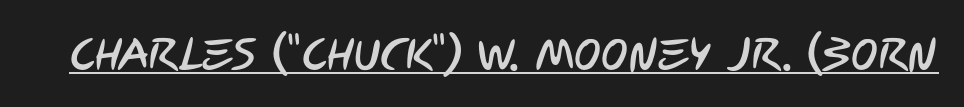
Q: Is the typeface a serif or a sans-serif typeface? A: Sans-serif.
Q: Is the text underlined? A: Yes.
Q: Is the spacing between letters normal or unusually wide? A: Normal.
Q: Width (condensed, normal, or wide)? A: Condensed.
Q: Stroke contrast? A: Low.
Q: x-height? A: Large.
Q: Monospaced? A: No.
